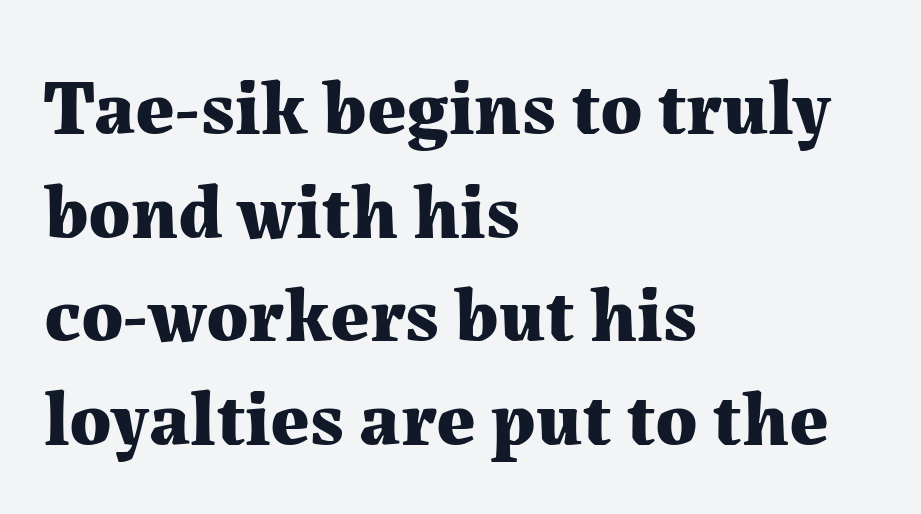
{"serif": "yes", "italic": "no", "bold": "yes", "weight": "bold", "width": "normal", "stroke_contrast": "medium", "x_height": "medium", "monospaced": "no", "underline": "no", "align": "left", "line_spacing": "normal", "line_spacing_ratio": 1.33, "letter_spacing": "normal", "letter_spacing_em": 0.0, "glyph_px": 78}
